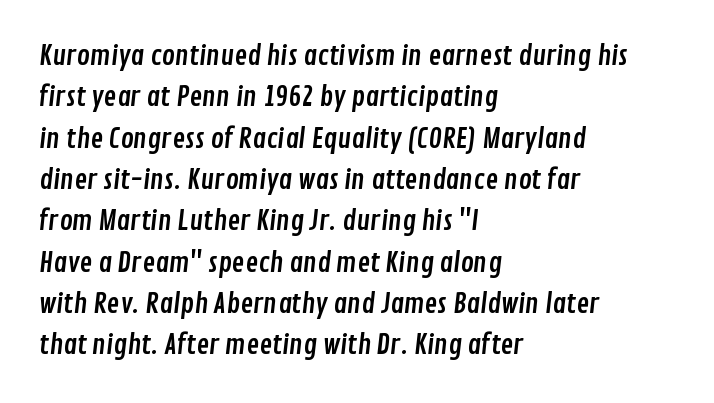
Q: Is the text underlined? A: No.
Q: How is the paragraph aligned? A: Left-aligned.
Q: Is the spacing between letters normal or unusually wide? A: Normal.
Q: Is the spacing between lines tight, normal or loose? A: Normal.
